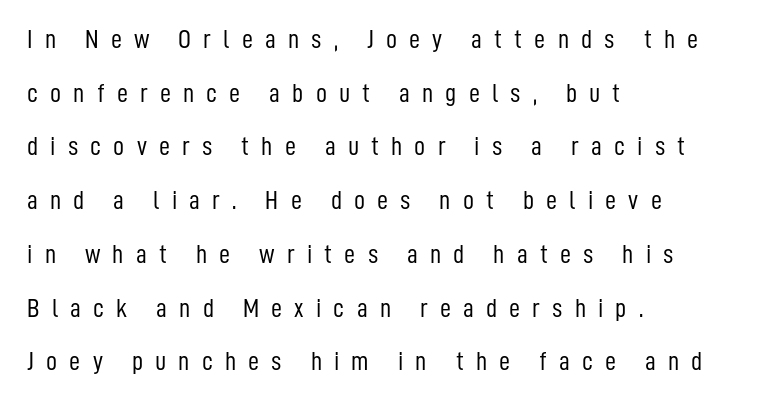
{"italic": "no", "bold": "no", "underline": "no", "align": "left", "line_spacing": "loose", "line_spacing_ratio": 1.99, "letter_spacing": "wide", "letter_spacing_em": 0.45, "glyph_px": 27}
